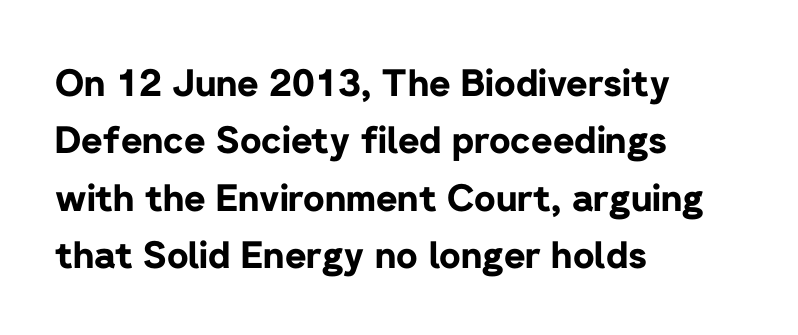
{"serif": "no", "italic": "no", "bold": "yes", "weight": "bold", "width": "normal", "stroke_contrast": "low", "x_height": "medium", "monospaced": "no", "underline": "no", "align": "left", "line_spacing": "normal", "line_spacing_ratio": 1.55, "letter_spacing": "normal", "letter_spacing_em": 0.0, "glyph_px": 37}
